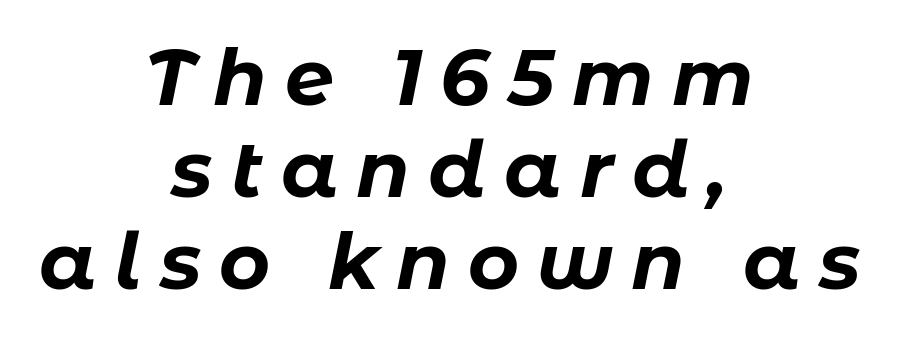
{"italic": "yes", "lean": "right", "slant_degrees": 11, "bold": "yes", "weight": "bold", "width": "normal", "stroke_contrast": "low", "x_height": "medium", "monospaced": "no", "underline": "no", "align": "center", "line_spacing_ratio": 1.18, "letter_spacing": "wide", "letter_spacing_em": 0.23, "glyph_px": 78}
